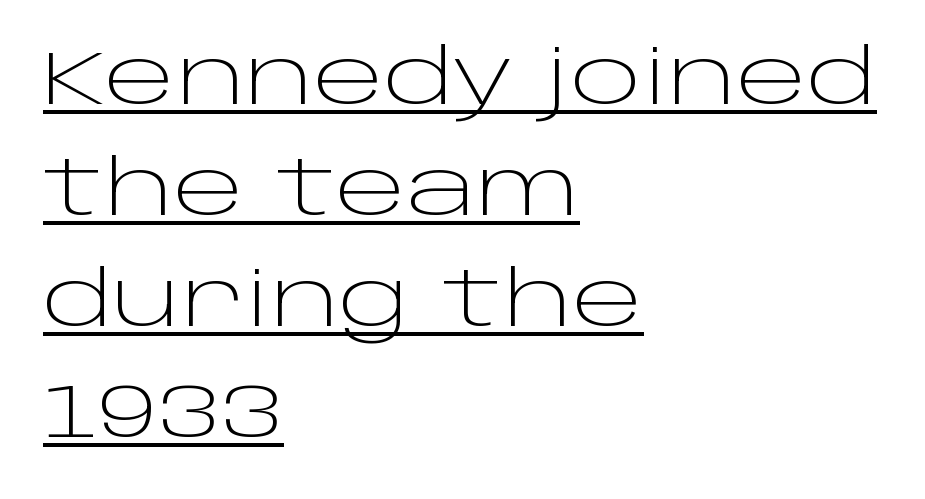
{"serif": "no", "italic": "no", "bold": "no", "weight": "light", "width": "wide", "stroke_contrast": "low", "x_height": "large", "monospaced": "no", "underline": "yes", "align": "left", "line_spacing": "normal", "line_spacing_ratio": 1.46, "letter_spacing": "normal", "letter_spacing_em": 0.0, "glyph_px": 76}
